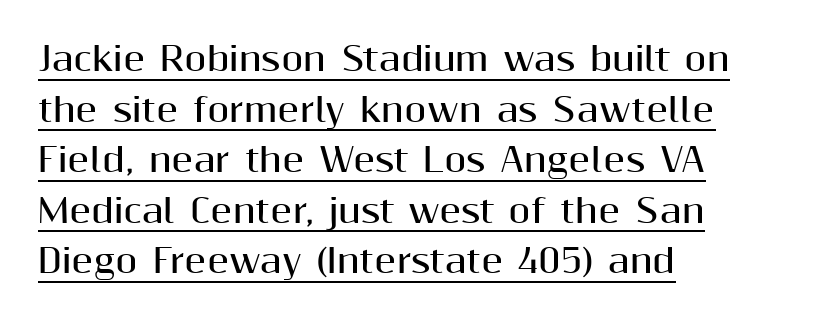
Q: Is the text bold? A: Yes.
Q: Is the text italic (slanted)? A: No, it is upright.
Q: Is the typeface a serif or a sans-serif typeface? A: Sans-serif.
Q: Is the text underlined? A: Yes.
Q: How is the paragraph aligned? A: Left-aligned.
Q: Is the spacing between letters normal or unusually wide? A: Normal.
Q: Is the spacing between lines tight, normal or loose? A: Normal.
Q: Width (condensed, normal, or wide)? A: Normal.
Q: Stroke contrast? A: Medium.
Q: x-height? A: Medium.
Q: Monospaced? A: No.
